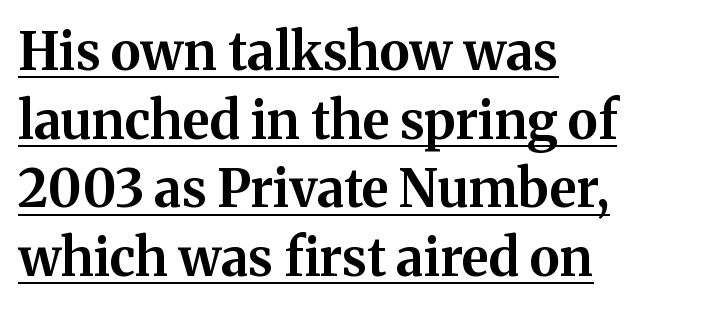
{"serif": "yes", "italic": "no", "bold": "yes", "weight": "bold", "width": "normal", "stroke_contrast": "medium", "x_height": "medium", "monospaced": "no", "underline": "yes", "align": "left", "line_spacing": "normal", "line_spacing_ratio": 1.32, "letter_spacing": "normal", "letter_spacing_em": 0.0, "glyph_px": 52}
